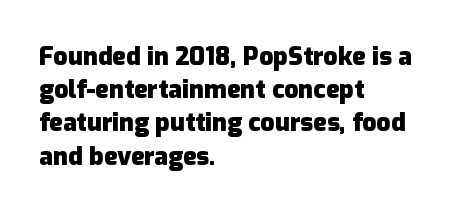
The image shows 25 px bold type, upright; set left-aligned, normal line spacing (1.33x), normal letter spacing, not underlined.
